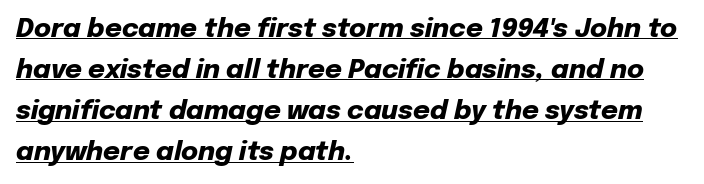
The image shows 26 px bold type, italic (leaning right); set left-aligned, normal line spacing (1.58x), normal letter spacing, underlined.
